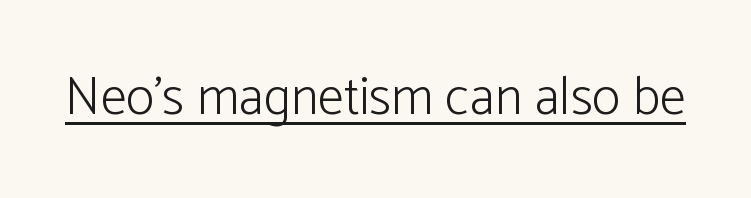
The image shows 53 px light sans-serif type, upright; set normal letter spacing, underlined; low stroke contrast and a medium x-height.
